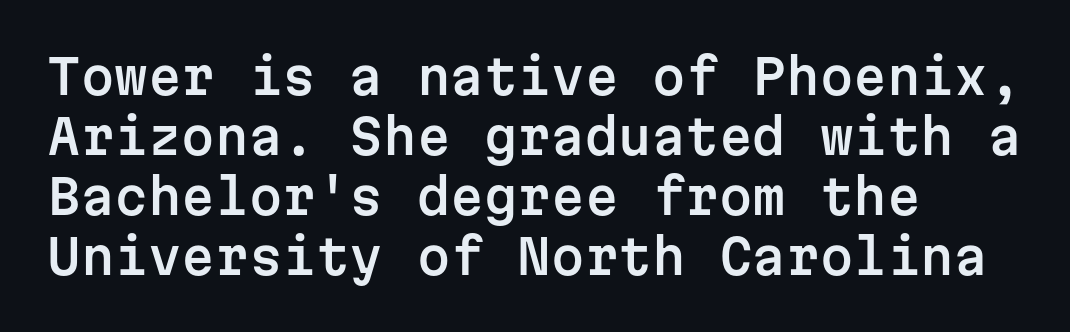
Teacher's note: observe the even left margin — that is flush-left alignment. Tracking value appears to be zero — textbook default spacing. The rendering shows plain stroke endings on the letterforms — a sans-serif design. No word sits above an underline.
